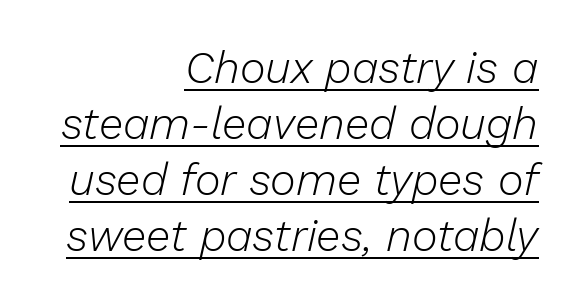
The image shows 44 px light type, italic (leaning right); set right-aligned, normal line spacing (1.27x), normal letter spacing, underlined; low stroke contrast and a medium x-height.
